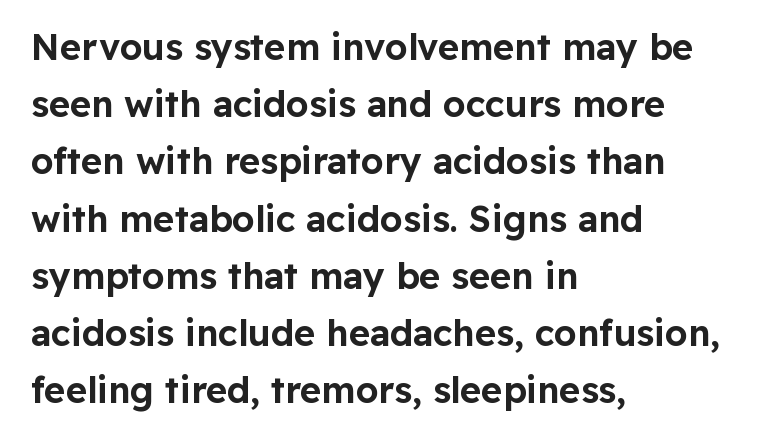
The image shows 36 px sans-serif type, upright; set left-aligned, normal line spacing (1.59x), normal letter spacing, not underlined; low stroke contrast and a medium x-height.
